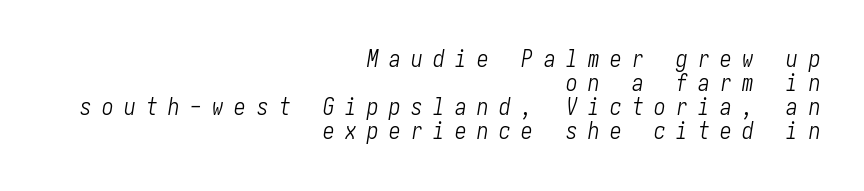
Only glyphs here, with clear space below each row. The rendering anchors every line to the right-hand side. Letter spacing: wide. An italicized treatment has been applied to the whole sample. The line-height multiplier appears low, near solid setting.
